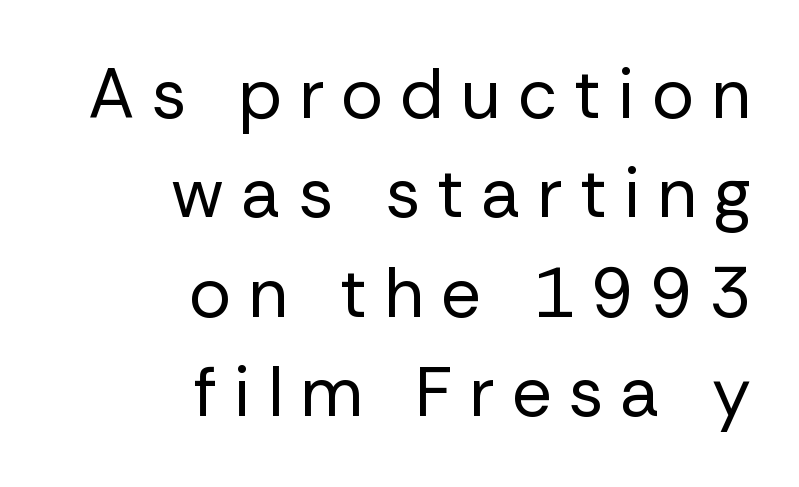
{"serif": "no", "italic": "no", "bold": "no", "weight": "regular", "width": "normal", "stroke_contrast": "low", "x_height": "medium", "monospaced": "no", "underline": "no", "align": "right", "line_spacing": "normal", "line_spacing_ratio": 1.42, "letter_spacing": "wide", "letter_spacing_em": 0.24, "glyph_px": 70}
